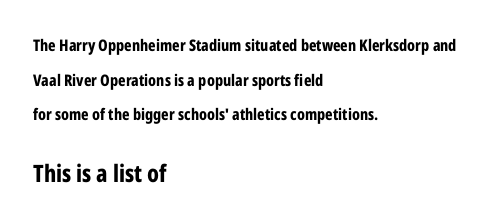
{"italic": "no", "bold": "yes", "underline": "no", "align": "left", "line_spacing": "loose", "line_spacing_ratio": 2.17, "letter_spacing": "normal", "letter_spacing_em": 0.0, "larger_block": "second", "size_ratio": 1.5, "glyph_px": 24}
